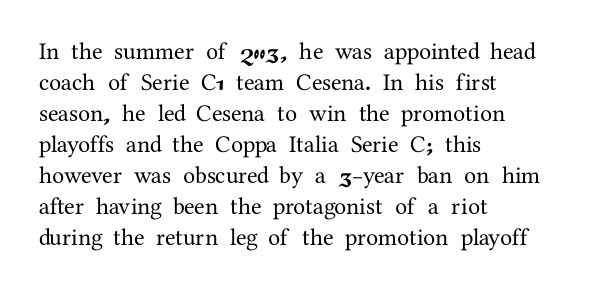
{"italic": "no", "underline": "no", "align": "left", "line_spacing": "normal", "line_spacing_ratio": 1.29, "letter_spacing": "normal", "letter_spacing_em": 0.0, "glyph_px": 24}
